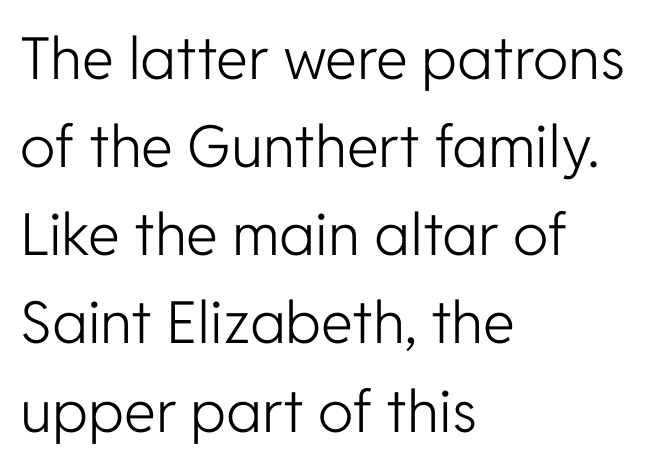
The image shows 58 px light sans-serif type, upright; set left-aligned, normal line spacing (1.52x), normal letter spacing, not underlined; low stroke contrast and a medium x-height.
